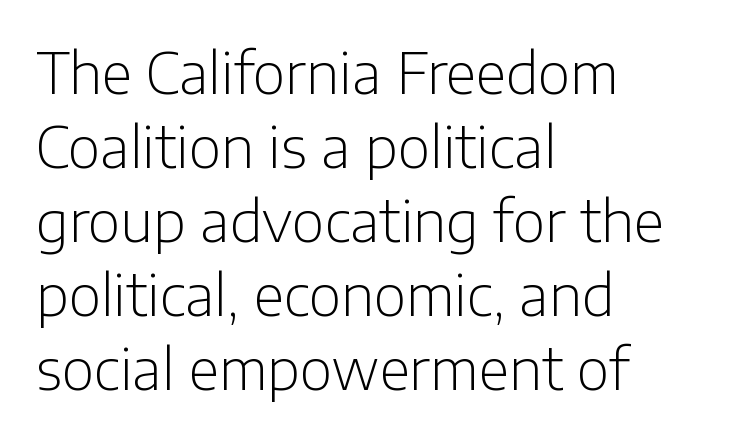
{"serif": "no", "italic": "no", "bold": "no", "weight": "light", "width": "normal", "stroke_contrast": "low", "x_height": "medium", "monospaced": "no", "underline": "no", "align": "left", "line_spacing": "normal", "line_spacing_ratio": 1.32, "letter_spacing": "normal", "letter_spacing_em": 0.0, "glyph_px": 56}
